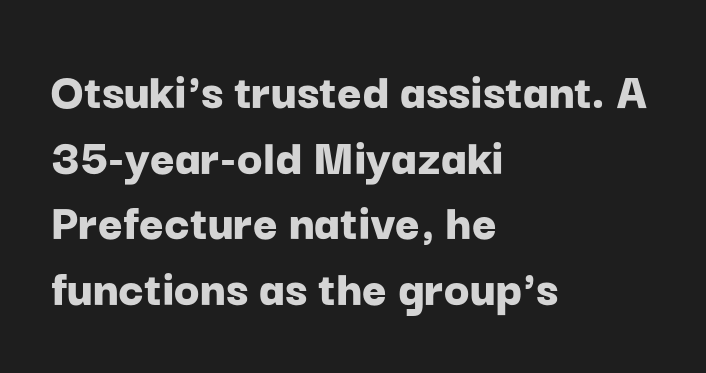
The image shows 53 px bold sans-serif type, upright; set left-aligned, line spacing 1.24x, normal letter spacing, not underlined; low stroke contrast and a medium x-height.
